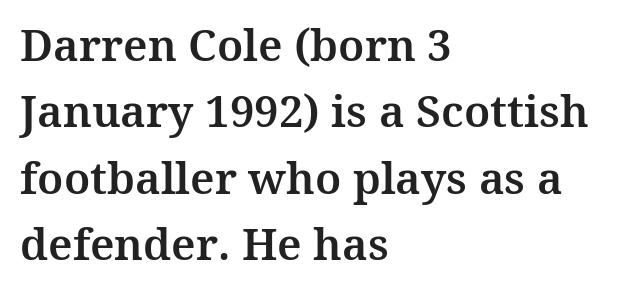
Glance below the letters and you will spot only blank space. The letters advance in unequal steps, a hallmark of proportional type. In terms of posture, this sample is upright. These lines stack with their left ends in a neat column.
